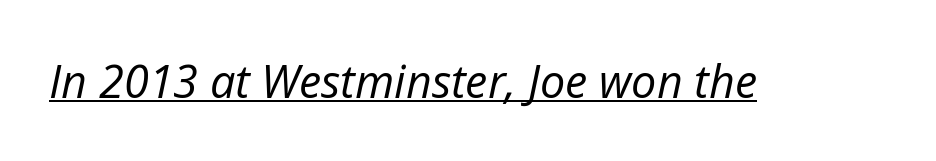
The image shows 45 px regular-weight type, italic (leaning right); set normal letter spacing, underlined; low stroke contrast and a medium x-height.
